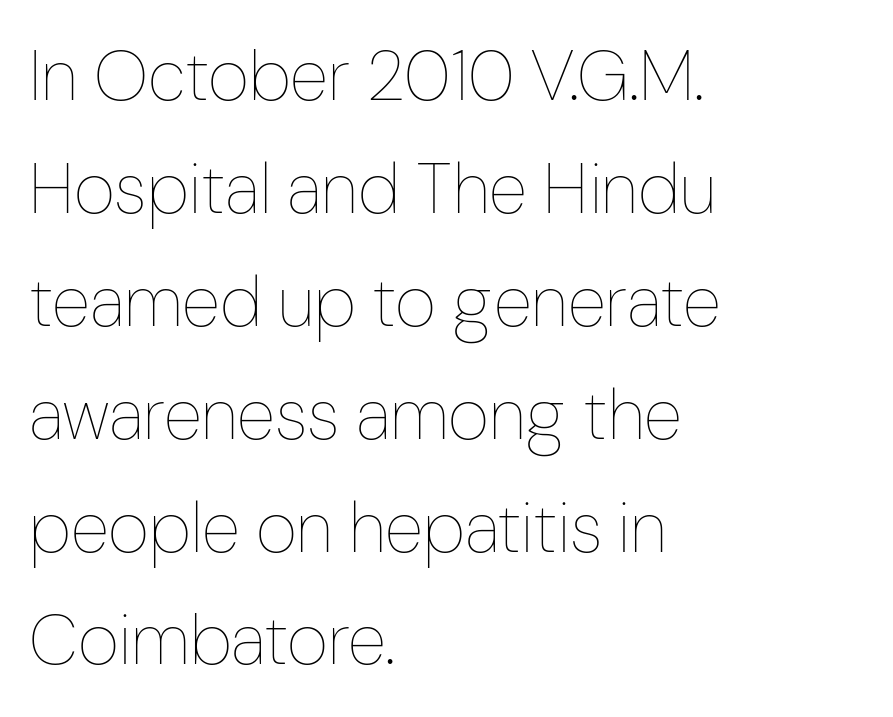
{"italic": "no", "bold": "no", "weight": "thin", "width": "condensed", "stroke_contrast": "low", "x_height": "medium", "monospaced": "no", "underline": "no", "align": "left", "line_spacing": "normal", "line_spacing_ratio": 1.59, "letter_spacing": "normal", "letter_spacing_em": 0.0, "glyph_px": 71}
